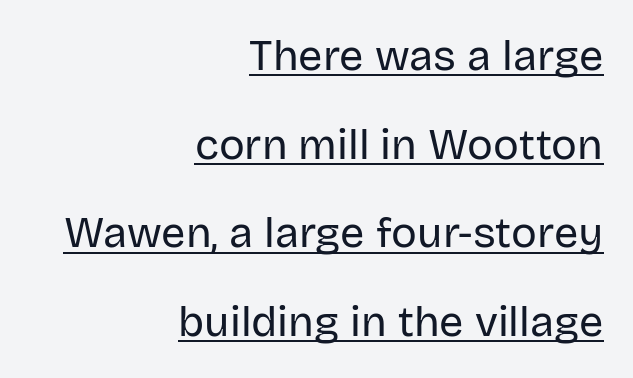
These lines are composed in type without serifs. The letters advance in unequal steps, a hallmark of proportional type. The lettering is marked with a stroke running underneath it. The passage shown stacks its lines with a broad gap. Compared with typical body copy, the letter spacing here is the same.
